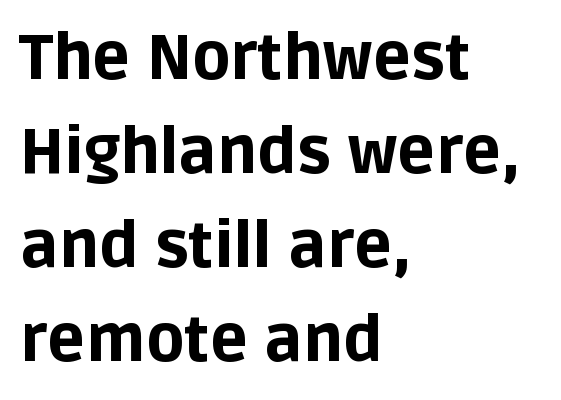
The designer went with a sans here, leaving each stem footless. Ascenders rise straight up at ninety degrees. One-word summary of the alignment: left. The characters look thick and weighty, a clear bold. Clear beneath every line of the passage.
